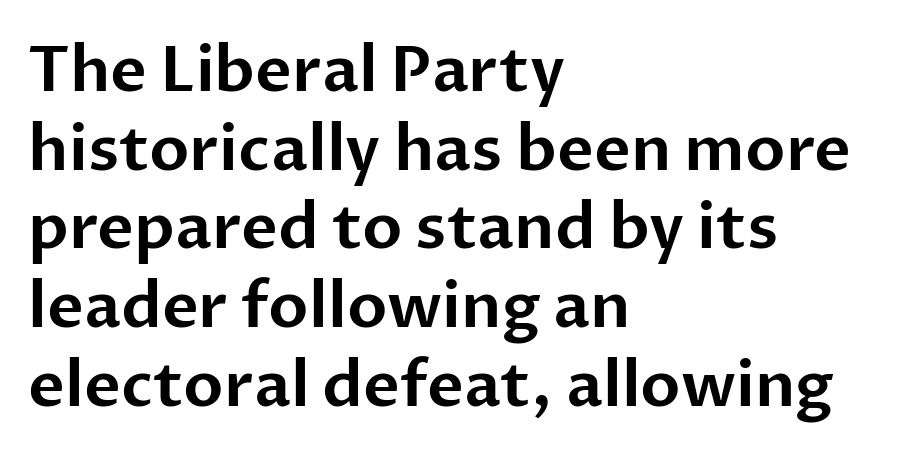
Q: Is the text italic (slanted)? A: No, it is upright.
Q: Is the typeface a serif or a sans-serif typeface? A: Sans-serif.
Q: Is the text underlined? A: No.
Q: How is the paragraph aligned? A: Left-aligned.
Q: Is the spacing between letters normal or unusually wide? A: Normal.
Q: Is the spacing between lines tight, normal or loose? A: Normal.
Q: Width (condensed, normal, or wide)? A: Normal.
Q: Stroke contrast? A: Low.
Q: x-height? A: Medium.
Q: Monospaced? A: No.
